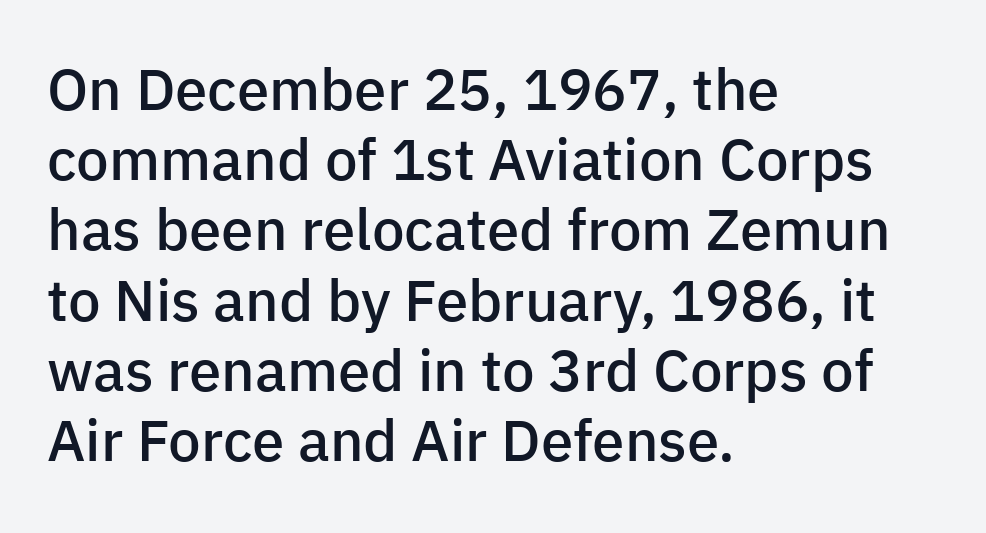
{"serif": "no", "italic": "no", "bold": "semi", "weight": "semibold", "width": "normal", "stroke_contrast": "low", "x_height": "medium", "monospaced": "no", "underline": "no", "align": "left", "line_spacing_ratio": 1.21, "letter_spacing": "normal", "letter_spacing_em": 0.0, "glyph_px": 58}
